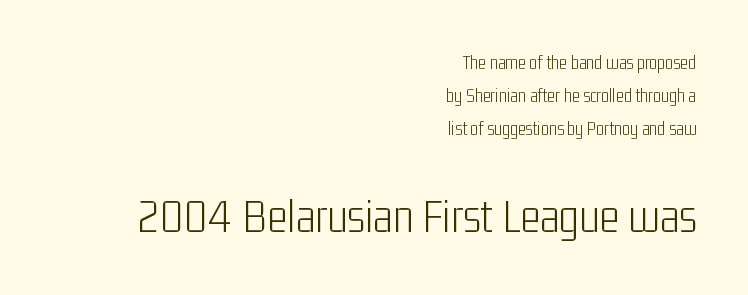
The face used here is a sans, in the tradition of grotesques and geometrics. Quick note: not italic, upright. Alignment: flush right. The face looks like a standard text weight, possibly lighter. Does the bottom block carry the larger type? Yes, it does. Each letter keeps its own natural width here, so spacing adapts to shape.
